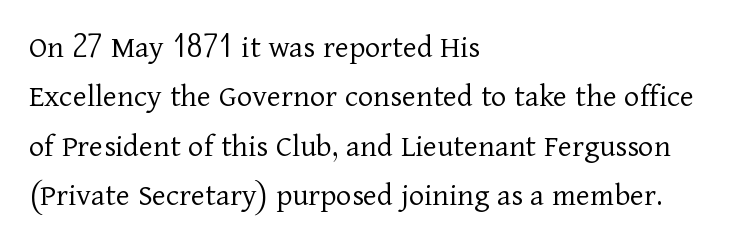
{"serif": "yes", "italic": "no", "bold": "no", "weight": "light", "width": "normal", "stroke_contrast": "low", "x_height": "medium", "monospaced": "no", "underline": "no", "align": "left", "line_spacing": "normal", "line_spacing_ratio": 1.5, "letter_spacing": "normal", "letter_spacing_em": 0.0, "glyph_px": 33}
